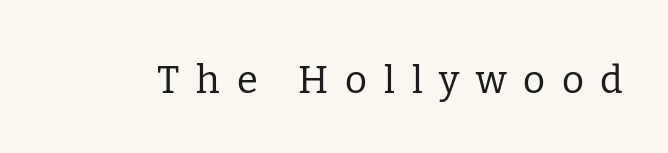
Q: Is the text bold? A: No.
Q: Is the text italic (slanted)? A: No, it is upright.
Q: Is the typeface a serif or a sans-serif typeface? A: Serif.
Q: Is the text underlined? A: No.
Q: Is the spacing between letters normal or unusually wide? A: Unusually wide.
Q: Width (condensed, normal, or wide)? A: Normal.
Q: Stroke contrast? A: Low.
Q: x-height? A: Medium.
Q: Monospaced? A: No.
